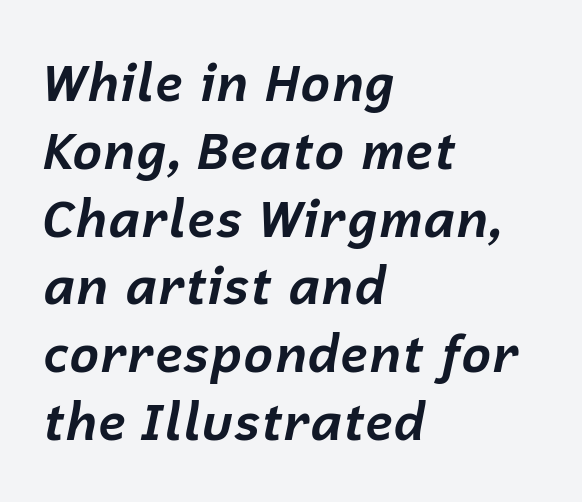
{"italic": "yes", "lean": "right", "slant_degrees": 12, "bold": "yes", "weight": "bold", "width": "normal", "stroke_contrast": "low", "x_height": "medium", "monospaced": "no", "underline": "no", "align": "left", "line_spacing": "normal", "line_spacing_ratio": 1.33, "letter_spacing": "normal", "letter_spacing_em": 0.0, "glyph_px": 51}
